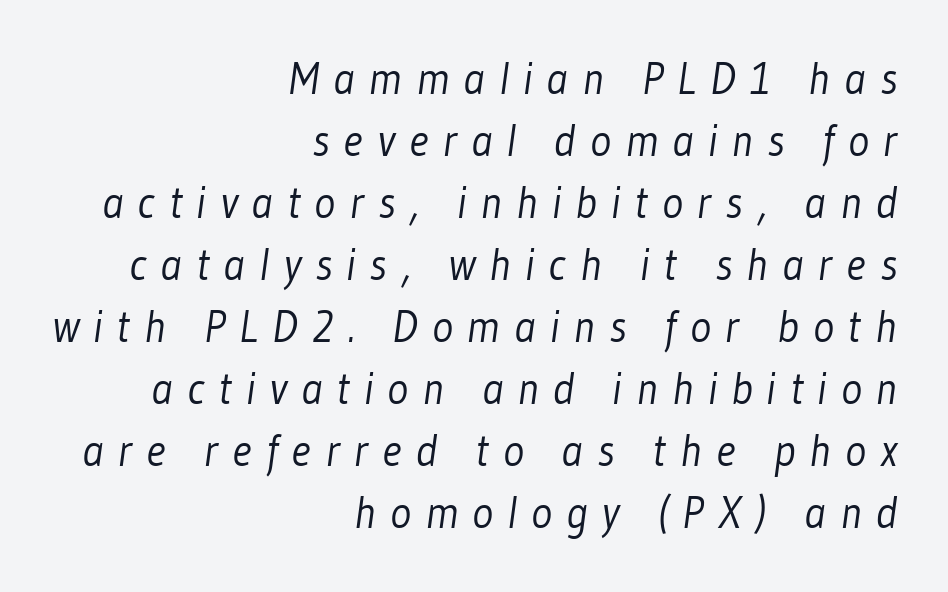
{"serif": "no", "bold": "no", "weight": "light", "width": "condensed", "stroke_contrast": "low", "x_height": "medium", "monospaced": "no", "underline": "no", "align": "right", "line_spacing": "normal", "line_spacing_ratio": 1.41, "letter_spacing": "wide", "letter_spacing_em": 0.32, "glyph_px": 44}
